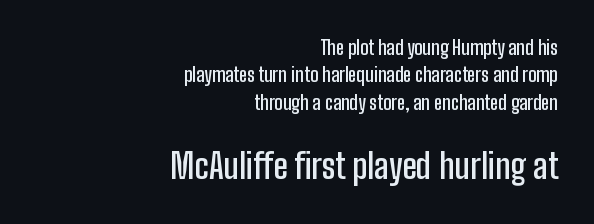
The image shows 34 px semibold, condensed sans-serif type, upright; set right-aligned, normal line spacing (1.44x), normal letter spacing, not underlined; the second (bottom) block is 1.79x larger; low stroke contrast and a medium x-height.
